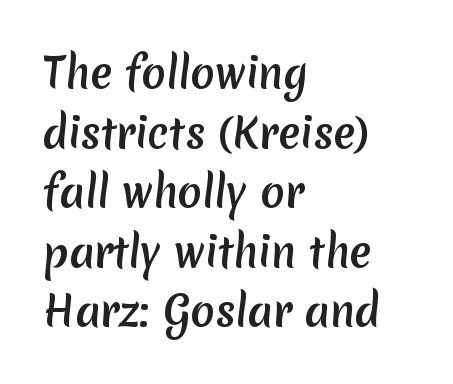
Q: Is the typeface a serif or a sans-serif typeface? A: Sans-serif.
Q: Is the text underlined? A: No.
Q: How is the paragraph aligned? A: Left-aligned.
Q: Is the spacing between letters normal or unusually wide? A: Normal.
Q: Is the spacing between lines tight, normal or loose? A: Normal.
Q: Width (condensed, normal, or wide)? A: Normal.
Q: Stroke contrast? A: Medium.
Q: x-height? A: Medium.
Q: Monospaced? A: No.
